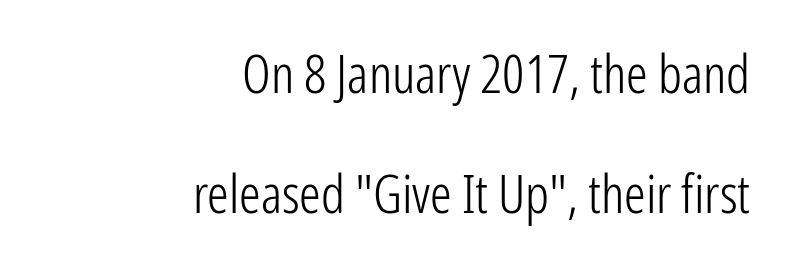
The glyphs are unaccompanied by any horizontal stroke below them. The typeface chosen for these lines omits serifs. Line endings align vertically; line beginnings do not. Horizontal bands of white between lines are thick stripes. Compared with a typical body face, this is equally light or lighter still. Each letter keeps its own natural width here, so spacing adapts to shape.
